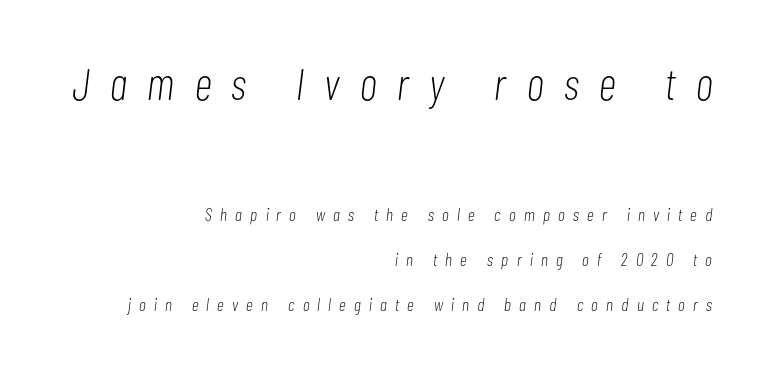
The image shows 45 px light, condensed type, italic (leaning right); set right-aligned, loose line spacing (2.5x), unusually wide letter spacing (+0.46 em), not underlined; the first (top) block is 2.5x larger; low stroke contrast and a medium x-height.
